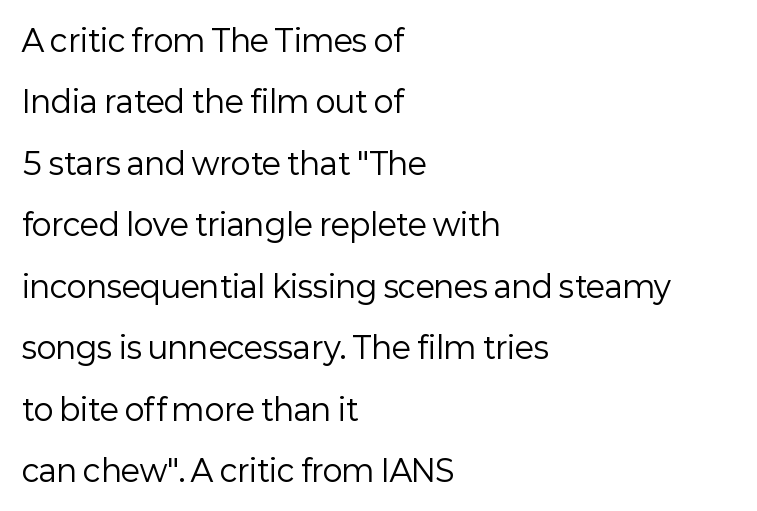
The image shows 30 px regular-weight sans-serif type, upright; set left-aligned, loose line spacing (2.05x), normal letter spacing, not underlined; low stroke contrast and a medium x-height.
